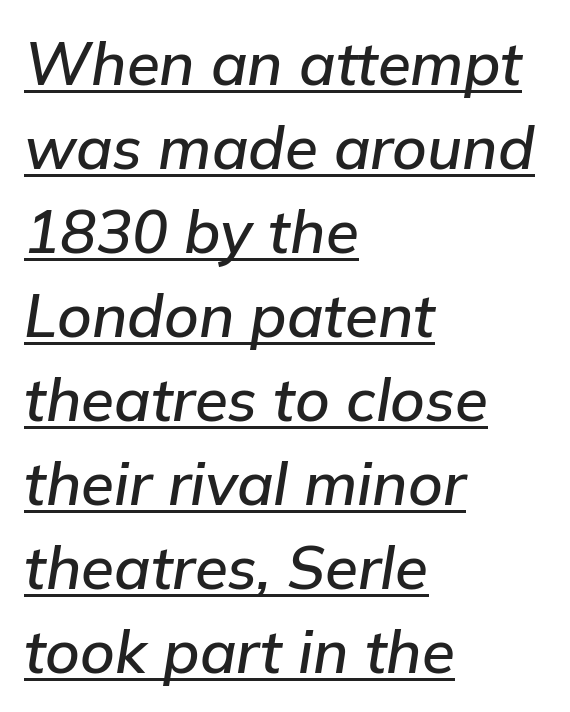
Q: Is the text italic (slanted)? A: Yes, it leans right by about 9 degrees.
Q: Is the text underlined? A: Yes.
Q: How is the paragraph aligned? A: Left-aligned.
Q: Is the spacing between letters normal or unusually wide? A: Normal.
Q: Is the spacing between lines tight, normal or loose? A: Normal.
Q: Width (condensed, normal, or wide)? A: Normal.
Q: Stroke contrast? A: Low.
Q: x-height? A: Medium.
Q: Monospaced? A: No.
